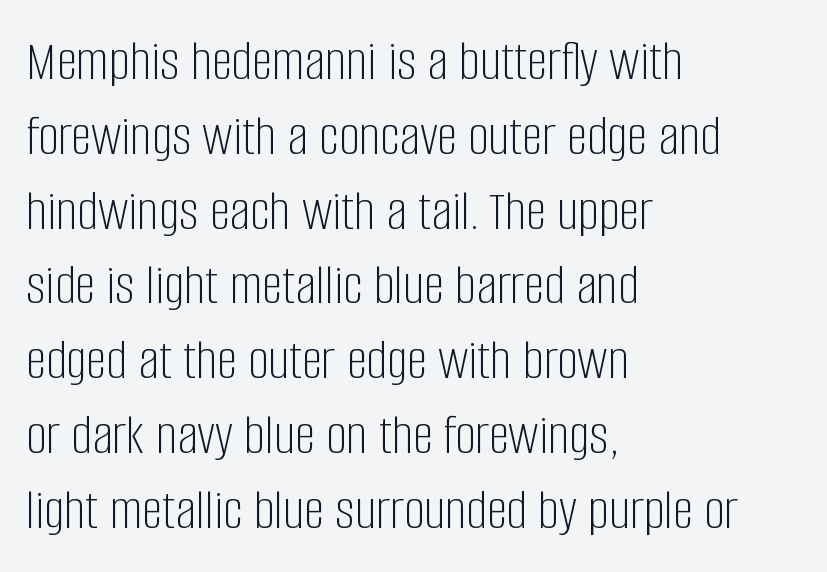
{"serif": "no", "italic": "no", "bold": "no", "weight": "light", "width": "condensed", "stroke_contrast": "low", "x_height": "large", "monospaced": "no", "underline": "no", "align": "left", "line_spacing": "normal", "line_spacing_ratio": 1.29, "letter_spacing": "normal", "letter_spacing_em": 0.0, "glyph_px": 58}
